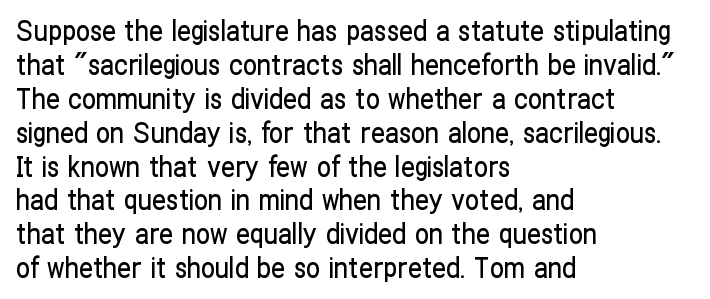
{"serif": "no", "italic": "no", "width": "condensed", "stroke_contrast": "low", "x_height": "medium", "monospaced": "no", "underline": "no", "align": "left", "line_spacing_ratio": 1.21, "letter_spacing": "normal", "letter_spacing_em": 0.0, "glyph_px": 28}
